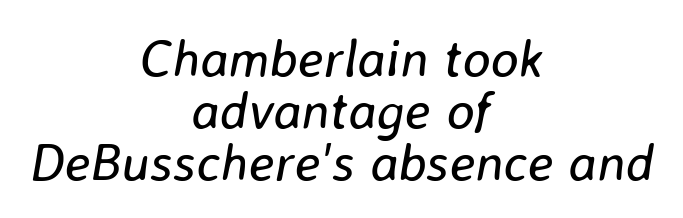
The image shows 53 px regular-weight type, italic (leaning right); set centered, tight line spacing (0.98x), normal letter spacing, not underlined; low stroke contrast and a medium x-height.
